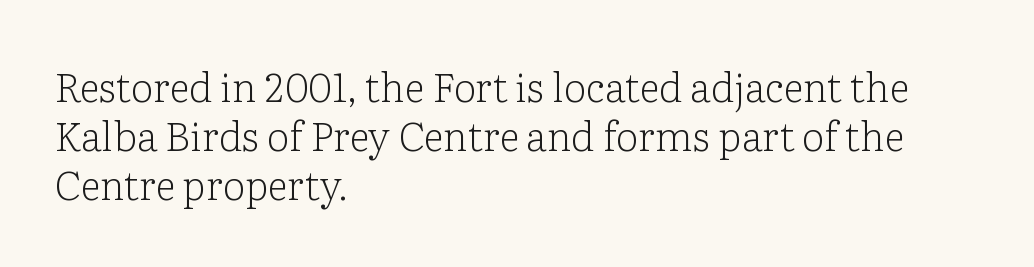
Q: Is the text bold? A: No.
Q: Is the text italic (slanted)? A: No, it is upright.
Q: Is the typeface a serif or a sans-serif typeface? A: Serif.
Q: Is the text underlined? A: No.
Q: How is the paragraph aligned? A: Left-aligned.
Q: Is the spacing between letters normal or unusually wide? A: Normal.
Q: Width (condensed, normal, or wide)? A: Normal.
Q: Stroke contrast? A: Low.
Q: x-height? A: Medium.
Q: Monospaced? A: No.
